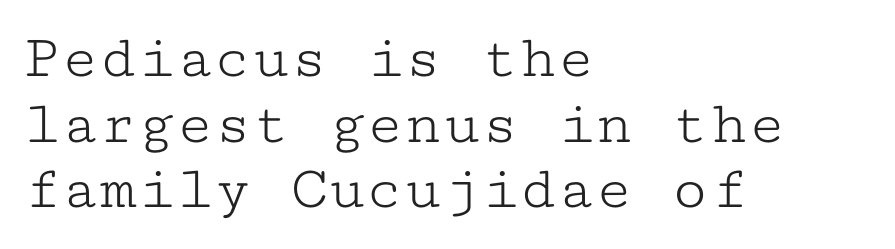
The image shows 63 px light, wide serif type, upright, monospaced; set left-aligned, tight line spacing (1.04x), normal letter spacing, not underlined; low stroke contrast and a medium x-height.
